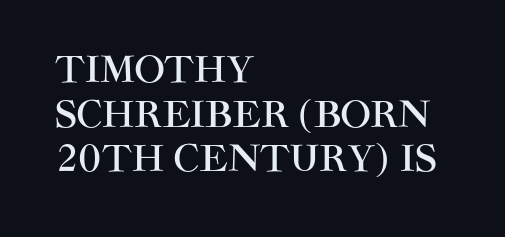
{"serif": "no", "italic": "no", "width": "normal", "stroke_contrast": "high", "x_height": "large", "monospaced": "no", "underline": "no", "align": "left", "line_spacing_ratio": 1.24, "letter_spacing": "normal", "letter_spacing_em": 0.0, "glyph_px": 36}
